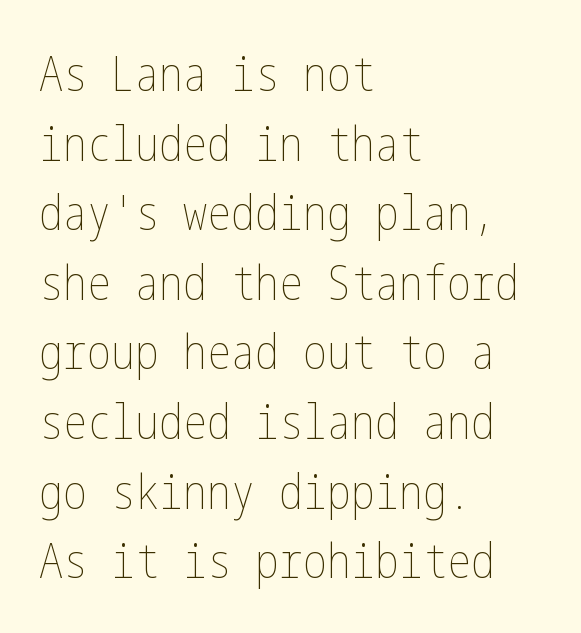
Quick note: underline off. You could call the tracking neutral — neither tight nor loose. Typeset ragged right — the left edge is the straight one. Nothing heavy about these letters — not bold at all. Italic: no, the glyphs are upright roman.
